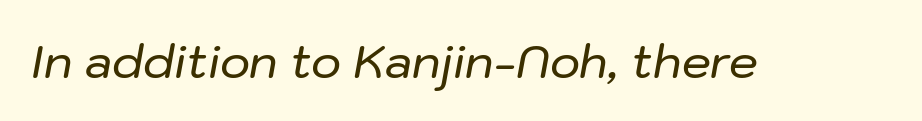
The typography opts for an oblique posture over an upright one. The passage shown is typed in a proportional face where columns would drift. Is the letter spacing exaggerated? No — it looks like the ordinary default. The space directly below the letters is spotless.
